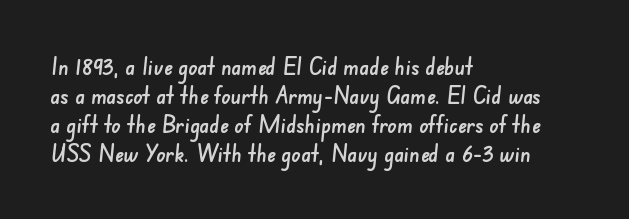
{"underline": "no", "align": "left", "line_spacing": "normal", "line_spacing_ratio": 1.26, "letter_spacing": "normal", "letter_spacing_em": 0.0, "glyph_px": 23}
